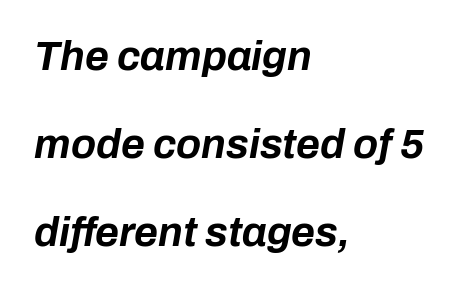
Q: Is the text bold? A: Yes.
Q: Is the text italic (slanted)? A: Yes, it leans right by about 10 degrees.
Q: Is the text underlined? A: No.
Q: How is the paragraph aligned? A: Left-aligned.
Q: Is the spacing between letters normal or unusually wide? A: Normal.
Q: Is the spacing between lines tight, normal or loose? A: Loose.
Q: Width (condensed, normal, or wide)? A: Normal.
Q: Stroke contrast? A: Low.
Q: x-height? A: Medium.
Q: Monospaced? A: No.
